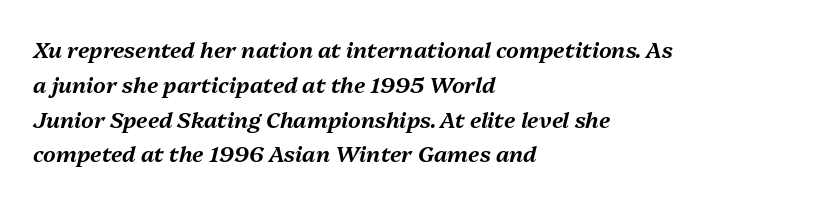
{"italic": "yes", "lean": "right", "slant_degrees": 13, "underline": "no", "align": "left", "line_spacing": "normal", "line_spacing_ratio": 1.58, "letter_spacing": "normal", "letter_spacing_em": 0.0, "glyph_px": 22}
